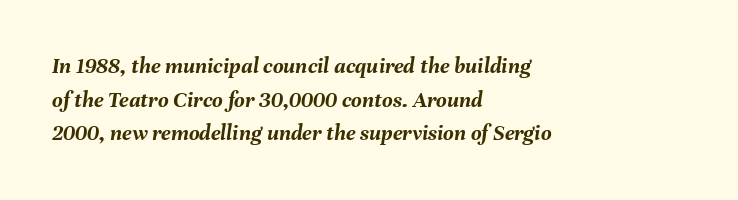
Q: Is the text bold? A: Yes.
Q: Is the text italic (slanted)? A: Yes, it leans right by about 8 degrees.
Q: Is the text underlined? A: No.
Q: How is the paragraph aligned? A: Left-aligned.
Q: Is the spacing between letters normal or unusually wide? A: Normal.
Q: Is the spacing between lines tight, normal or loose? A: Normal.
